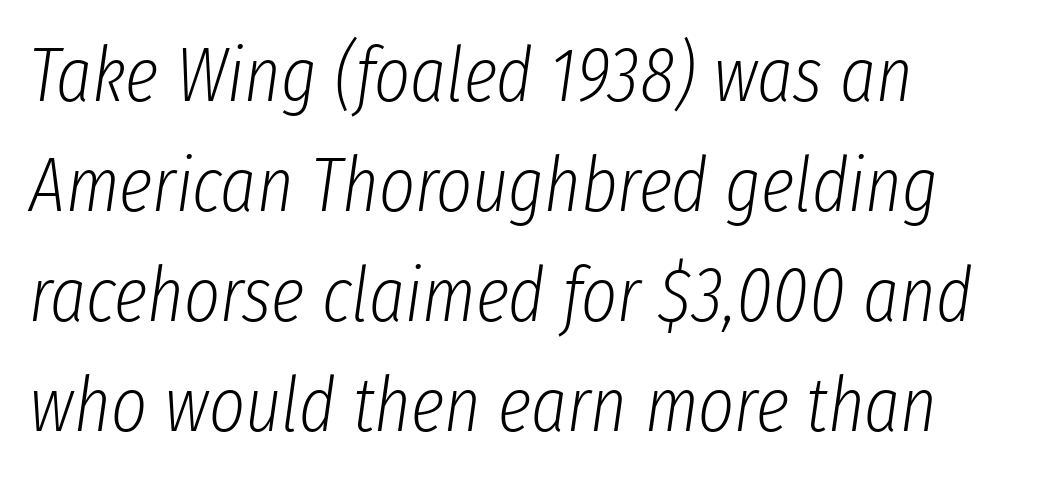
Q: Is the text bold? A: No.
Q: Is the text italic (slanted)? A: Yes, it leans right by about 8 degrees.
Q: Is the text underlined? A: No.
Q: Is the spacing between letters normal or unusually wide? A: Normal.
Q: Is the spacing between lines tight, normal or loose? A: Normal.
Q: Width (condensed, normal, or wide)? A: Condensed.
Q: Stroke contrast? A: Low.
Q: x-height? A: Medium.
Q: Monospaced? A: No.
